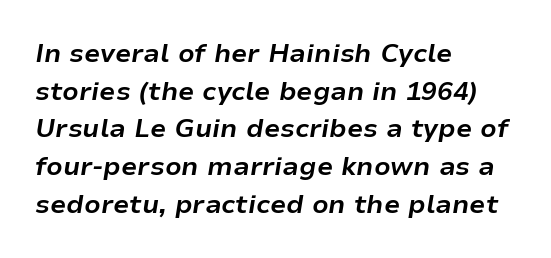
Tall strokes in this sample are angled rather than plumb. Glance below the letters and you will spot only blank space. Reading down the block, your eye returns to a fixed left position each line. A typesetter would call this leading conventional body-copy spacing.
